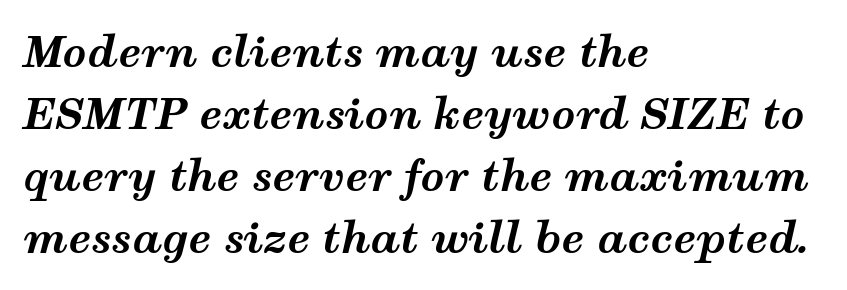
Q: Is the text bold? A: Yes.
Q: Is the text italic (slanted)? A: Yes, it leans right by about 12 degrees.
Q: Is the text underlined? A: No.
Q: How is the paragraph aligned? A: Left-aligned.
Q: Is the spacing between letters normal or unusually wide? A: Normal.
Q: Is the spacing between lines tight, normal or loose? A: Normal.
Q: Width (condensed, normal, or wide)? A: Wide.
Q: Stroke contrast? A: Medium.
Q: x-height? A: Medium.
Q: Monospaced? A: No.
